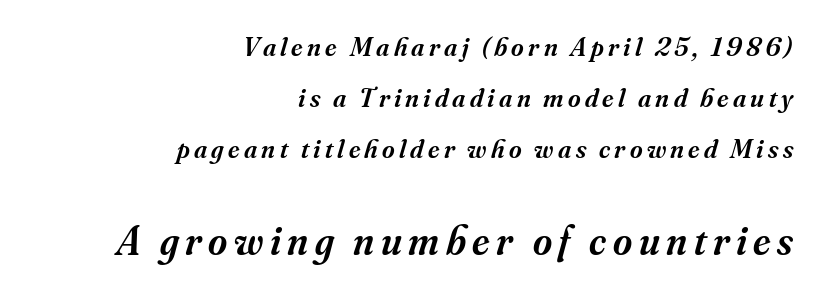
Q: Is the text bold? A: Semi-bold.
Q: Is the text italic (slanted)? A: Yes, it leans right by about 16 degrees.
Q: Is the typeface a serif or a sans-serif typeface? A: Serif.
Q: Is the text underlined? A: No.
Q: How is the paragraph aligned? A: Right-aligned.
Q: Which block of text is set in a larger size, the first (top) or the second (bottom)? A: The second (bottom) one.
Q: Width (condensed, normal, or wide)? A: Normal.
Q: Stroke contrast? A: Medium.
Q: x-height? A: Small.
Q: Monospaced? A: No.
